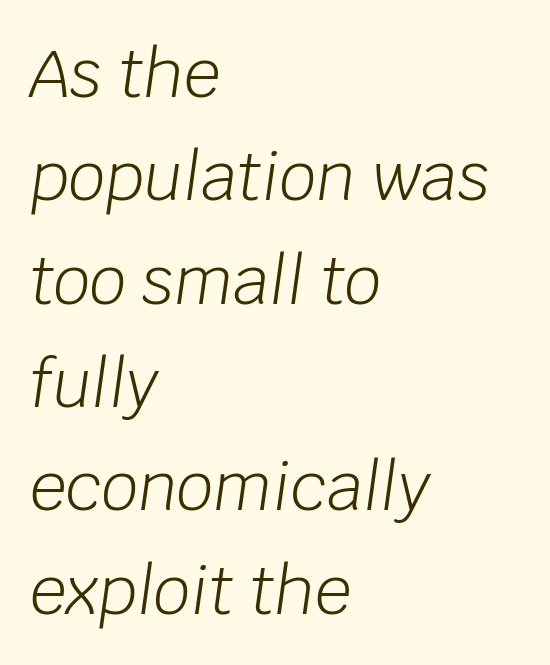
The image shows 65 px light type, italic (leaning right); set left-aligned, normal line spacing (1.59x), normal letter spacing, not underlined; low stroke contrast and a large x-height.
